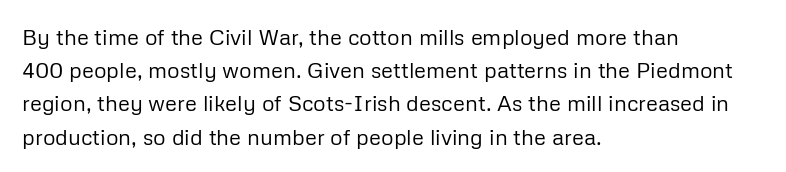
Tall strokes in this sample are plumb rather than angled. Weight: regular or lighter. Tracking value appears to be zero — textbook default spacing. The passage shown stacks its lines at a standard gap. The lines in this sample share a left origin and differ only in where they stop. Anything drawn beneath the words? Only blank space.
